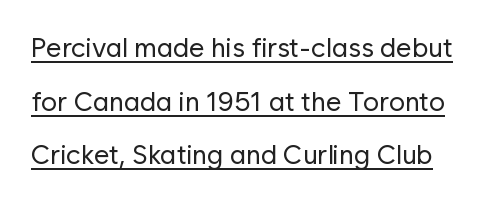
Q: Is the text bold? A: No.
Q: Is the text italic (slanted)? A: No, it is upright.
Q: Is the text underlined? A: Yes.
Q: Is the spacing between letters normal or unusually wide? A: Normal.
Q: Is the spacing between lines tight, normal or loose? A: Loose.
